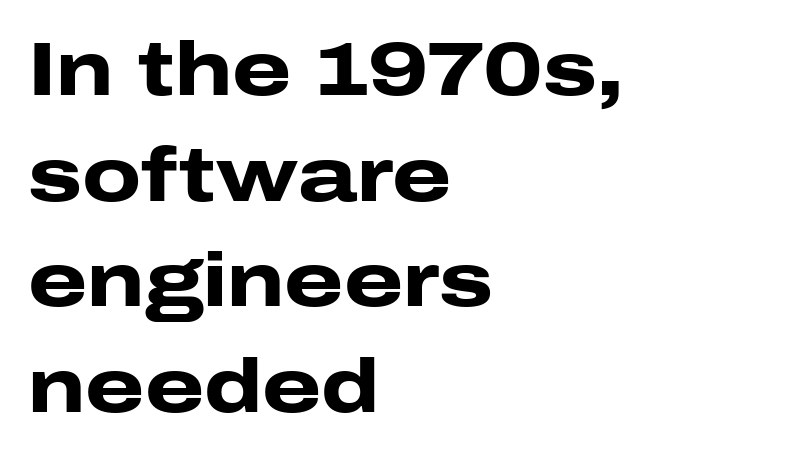
The paragraph shown leans on its left margin. You could not count columns in this text — the font is proportionally spaced. You could call the tracking neutral — neither tight nor loose. The designer went with a sans here, leaving each stem footless. Plain, unruled lines of type. How heavy is the stroke? Heavy — this is a bold.
